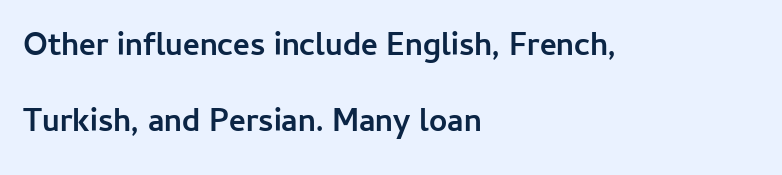
{"serif": "no", "italic": "no", "bold": "yes", "weight": "semibold", "width": "normal", "stroke_contrast": "low", "x_height": "medium", "monospaced": "no", "underline": "no", "align": "left", "line_spacing": "loose", "line_spacing_ratio": 2.37, "letter_spacing": "normal", "letter_spacing_em": 0.0, "glyph_px": 32}
